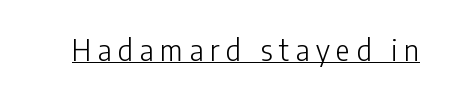
The image shows 29 px light, condensed sans-serif type, upright; set unusually wide letter spacing (+0.23 em), underlined; low stroke contrast and a medium x-height.
